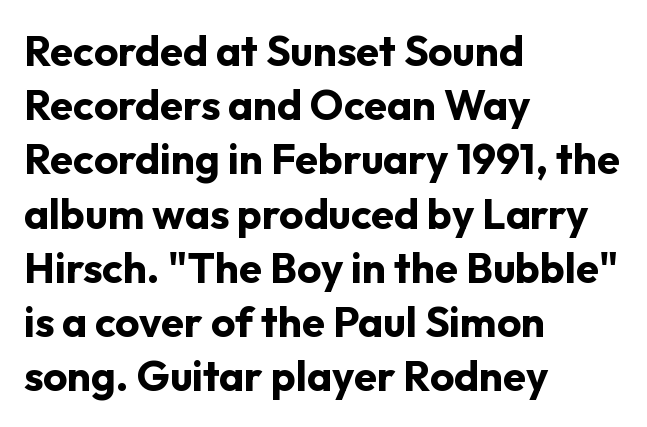
Q: Is the text bold? A: Yes.
Q: Is the text italic (slanted)? A: No, it is upright.
Q: Is the typeface a serif or a sans-serif typeface? A: Sans-serif.
Q: Is the text underlined? A: No.
Q: How is the paragraph aligned? A: Left-aligned.
Q: Is the spacing between letters normal or unusually wide? A: Normal.
Q: Is the spacing between lines tight, normal or loose? A: Normal.
Q: Width (condensed, normal, or wide)? A: Normal.
Q: Stroke contrast? A: Low.
Q: x-height? A: Medium.
Q: Monospaced? A: No.
